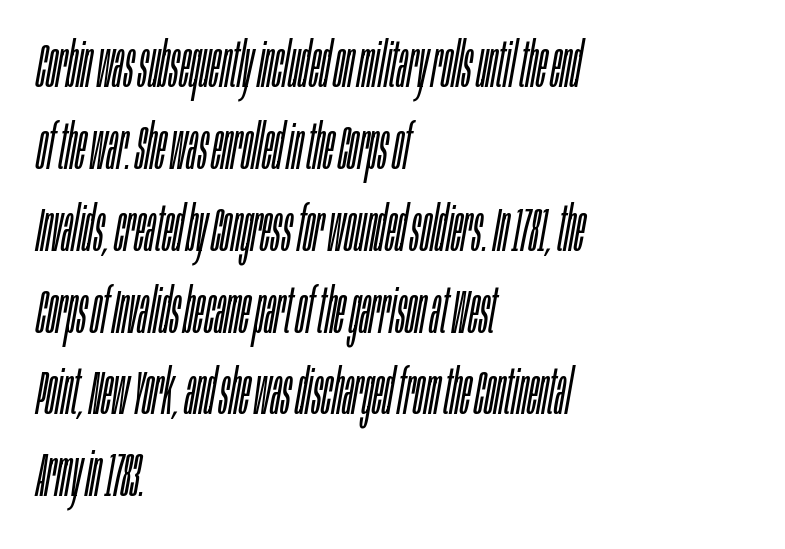
Q: Is the text bold? A: No.
Q: Is the text italic (slanted)? A: Yes, it leans right by about 10 degrees.
Q: Is the text underlined? A: No.
Q: How is the paragraph aligned? A: Left-aligned.
Q: Is the spacing between letters normal or unusually wide? A: Normal.
Q: Is the spacing between lines tight, normal or loose? A: Normal.
Q: Width (condensed, normal, or wide)? A: Condensed.
Q: Stroke contrast? A: Low.
Q: x-height? A: Large.
Q: Monospaced? A: No.
